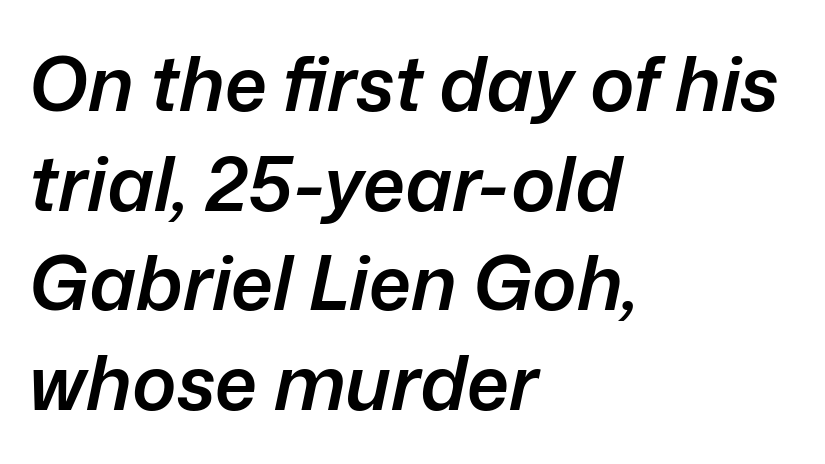
The image shows 75 px semibold type, italic (leaning right); set left-aligned, normal line spacing (1.33x), normal letter spacing, not underlined; low stroke contrast and a medium x-height.
